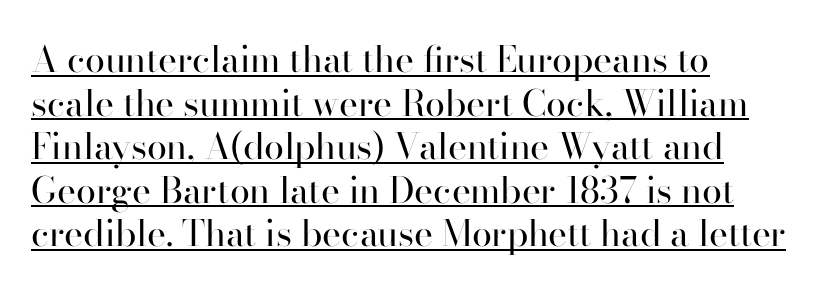
{"serif": "yes", "italic": "no", "bold": "no", "weight": "regular", "width": "normal", "stroke_contrast": "high", "x_height": "small", "monospaced": "no", "underline": "yes", "align": "left", "line_spacing_ratio": 1.21, "letter_spacing": "normal", "letter_spacing_em": 0.0, "glyph_px": 36}
